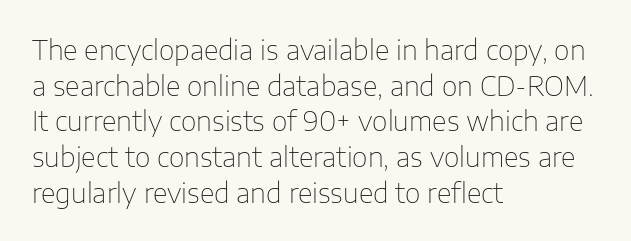
The image shows 27 px text type, upright; set left-aligned, normal line spacing (1.32x), normal letter spacing, not underlined.
